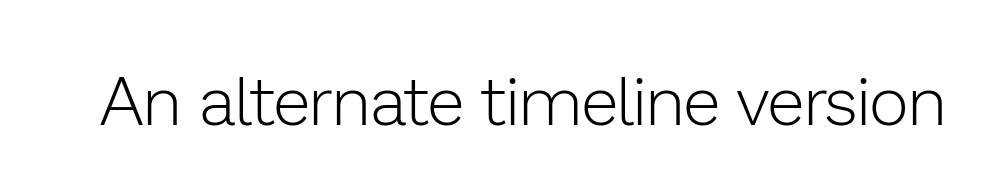
What stands out about the letter spacing? Nothing — it is the standard amount. You could not count columns in this text — the font is proportionally spaced. Stroke thickness stays within the range of a standard reading face or lighter. Unlike italic type, these characters show no tilt at all. This rendering features lettering with no underline. I'd call this a sans setting — the letters go barefoot.
